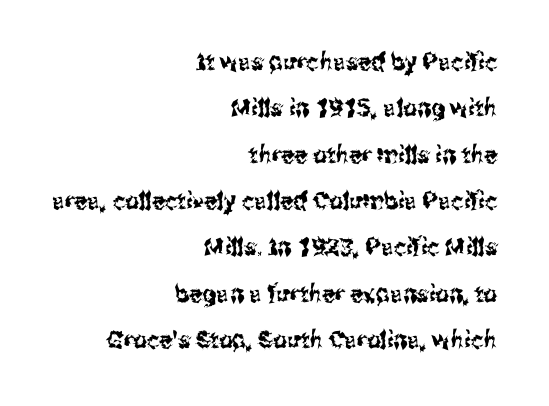
Summary of vertical rhythm: relaxed, with wide interline spacing. The words here are not underlined. The rendering keeps characters at their native spacing. Notice how the stems are strictly vertical — no italics here.
